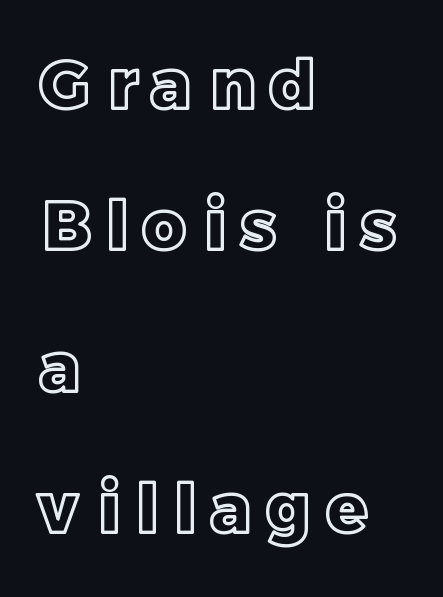
{"italic": "no", "width": "normal", "x_height": "large", "monospaced": "no", "underline": "no", "align": "left", "line_spacing": "loose", "line_spacing_ratio": 2.11, "letter_spacing": "wide", "letter_spacing_em": 0.24, "glyph_px": 67}
